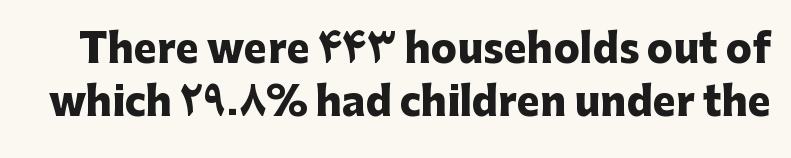
The image shows 39 px heavy sans-serif type, upright; set normal line spacing (1.35x), normal letter spacing, not underlined; low stroke contrast and a medium x-height.
